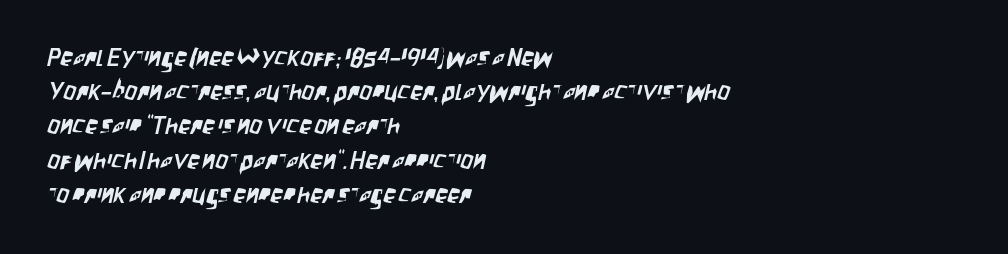
{"underline": "no", "align": "left", "line_spacing": "normal", "line_spacing_ratio": 1.37, "letter_spacing": "normal", "letter_spacing_em": 0.0, "glyph_px": 25}
